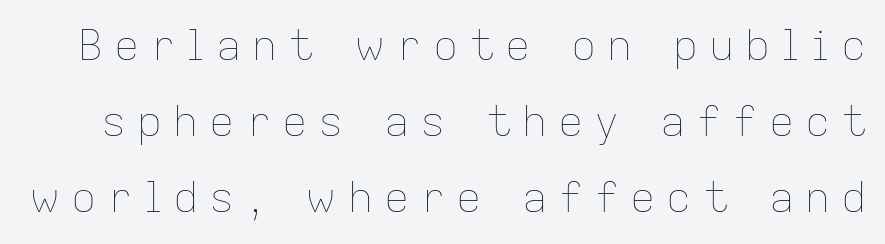
Q: Is the text bold? A: No.
Q: Is the text italic (slanted)? A: No, it is upright.
Q: Is the text underlined? A: No.
Q: Is the spacing between letters normal or unusually wide? A: Unusually wide.
Q: Width (condensed, normal, or wide)? A: Normal.
Q: Stroke contrast? A: Low.
Q: x-height? A: Medium.
Q: Monospaced? A: No.
